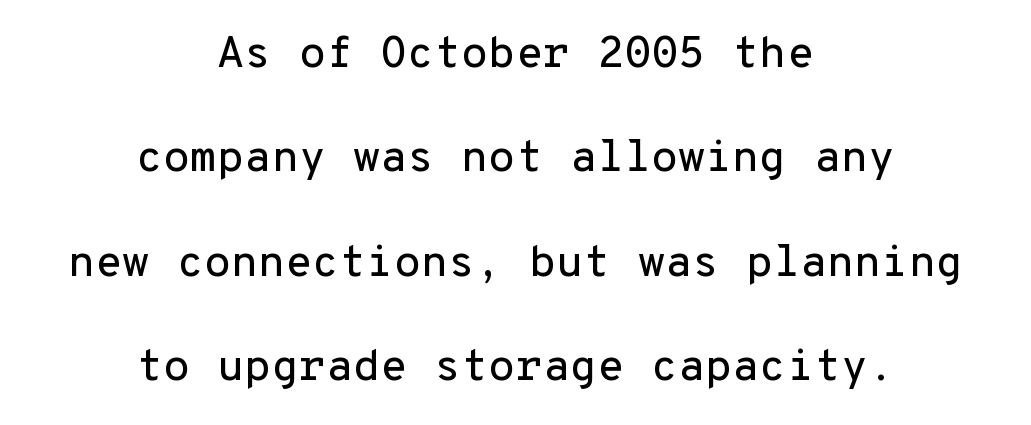
{"serif": "no", "italic": "no", "width": "normal", "stroke_contrast": "low", "x_height": "medium", "monospaced": "yes", "underline": "no", "align": "center", "line_spacing": "loose", "line_spacing_ratio": 2.37, "letter_spacing": "normal", "letter_spacing_em": 0.0, "glyph_px": 44}
